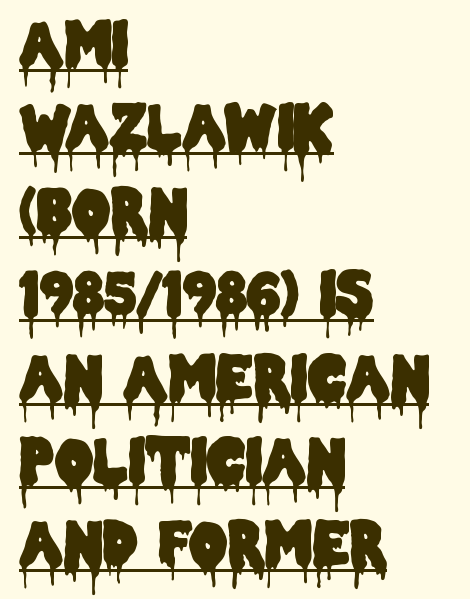
{"serif": "no", "italic": "no", "width": "condensed", "stroke_contrast": "low", "x_height": "large", "monospaced": "no", "underline": "yes", "align": "left", "line_spacing": "normal", "line_spacing_ratio": 1.39, "letter_spacing": "normal", "letter_spacing_em": 0.0, "glyph_px": 60}
